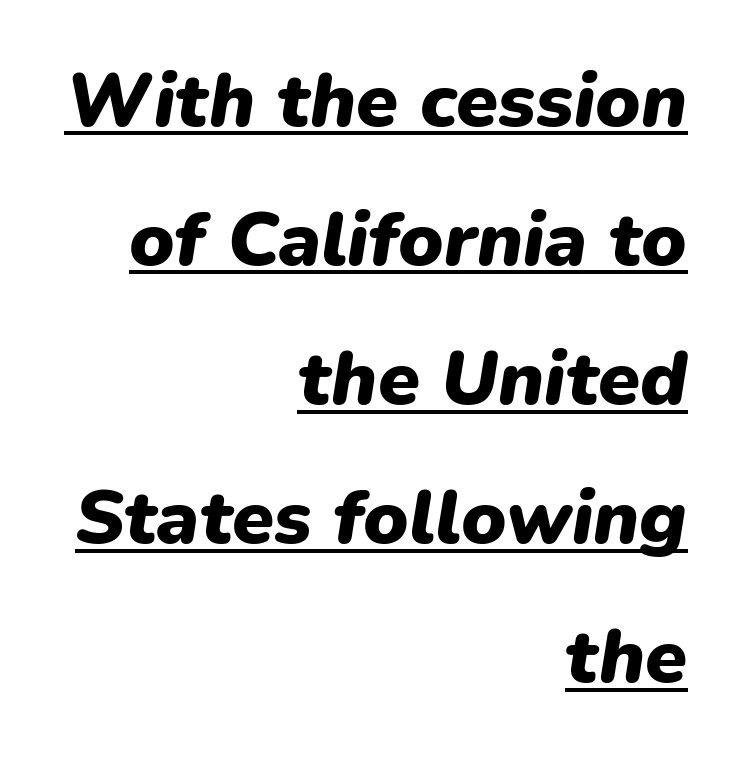
Q: Is the text bold? A: Yes.
Q: Is the text italic (slanted)? A: Yes, it leans right by about 9 degrees.
Q: Is the text underlined? A: Yes.
Q: How is the paragraph aligned? A: Right-aligned.
Q: Is the spacing between letters normal or unusually wide? A: Normal.
Q: Width (condensed, normal, or wide)? A: Normal.
Q: Stroke contrast? A: Low.
Q: x-height? A: Medium.
Q: Monospaced? A: No.
